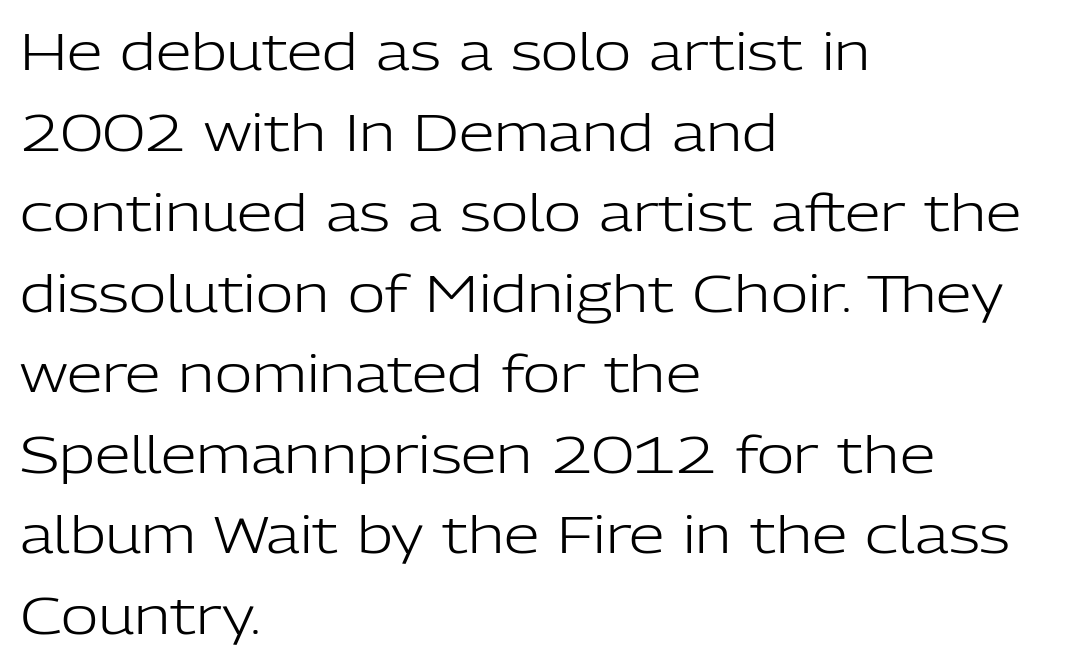
Q: Is the text bold? A: No.
Q: Is the text italic (slanted)? A: No, it is upright.
Q: Is the typeface a serif or a sans-serif typeface? A: Sans-serif.
Q: Is the text underlined? A: No.
Q: How is the paragraph aligned? A: Left-aligned.
Q: Is the spacing between letters normal or unusually wide? A: Normal.
Q: Is the spacing between lines tight, normal or loose? A: Normal.
Q: Width (condensed, normal, or wide)? A: Normal.
Q: Stroke contrast? A: Low.
Q: x-height? A: Medium.
Q: Monospaced? A: No.
